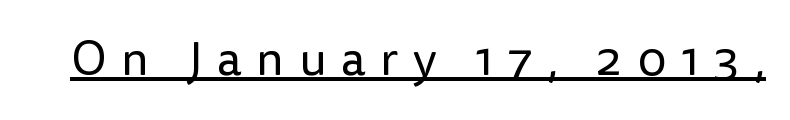
{"serif": "no", "italic": "no", "bold": "no", "weight": "regular", "width": "normal", "stroke_contrast": "low", "x_height": "medium", "monospaced": "no", "underline": "yes", "letter_spacing": "wide", "letter_spacing_em": 0.3, "glyph_px": 48}
